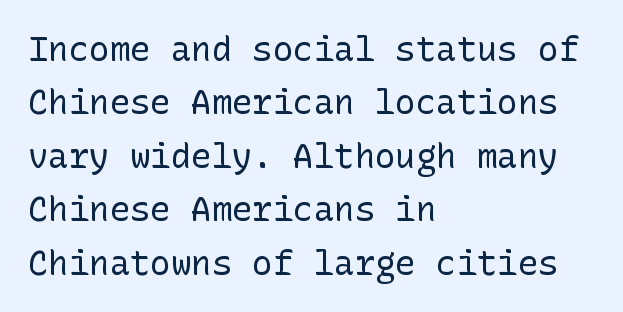
Q: Is the text bold? A: No.
Q: Is the text italic (slanted)? A: No, it is upright.
Q: Is the typeface a serif or a sans-serif typeface? A: Sans-serif.
Q: Is the text underlined? A: No.
Q: How is the paragraph aligned? A: Left-aligned.
Q: Is the spacing between letters normal or unusually wide? A: Normal.
Q: Is the spacing between lines tight, normal or loose? A: Normal.
Q: Width (condensed, normal, or wide)? A: Normal.
Q: Stroke contrast? A: Low.
Q: x-height? A: Medium.
